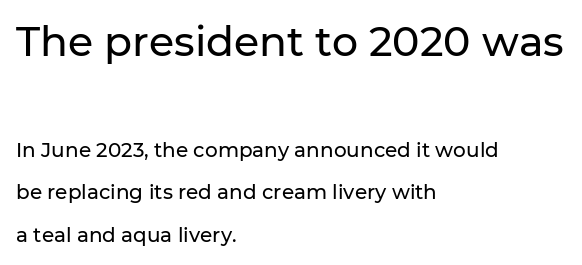
This sample trades compactness for vertical openness between lines. Anything drawn beneath the words? Only blank space. The gaps between neighbouring characters are ordinary and unremarkable. The first block has been scaled up relative to the second. Check where the strokes stop: nothing finishes them off — pure sans. Note the varied advance widths — an 'i' is clearly narrower than an 'm'.
